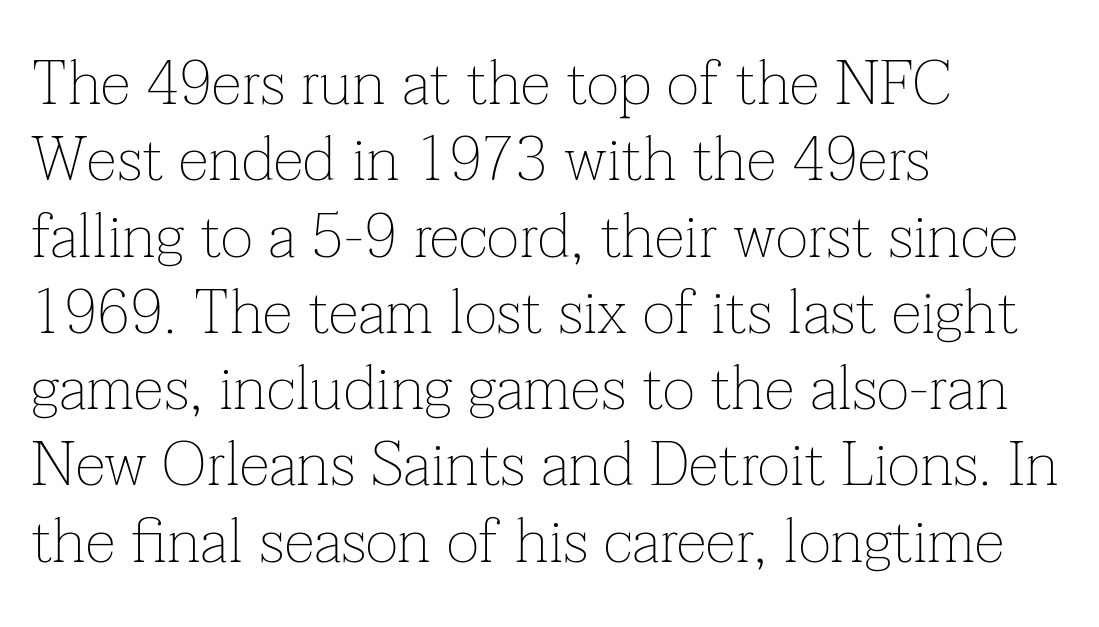
The image shows 62 px thin serif type, upright; set left-aligned, line spacing 1.23x, normal letter spacing, not underlined; low stroke contrast and a medium x-height.
